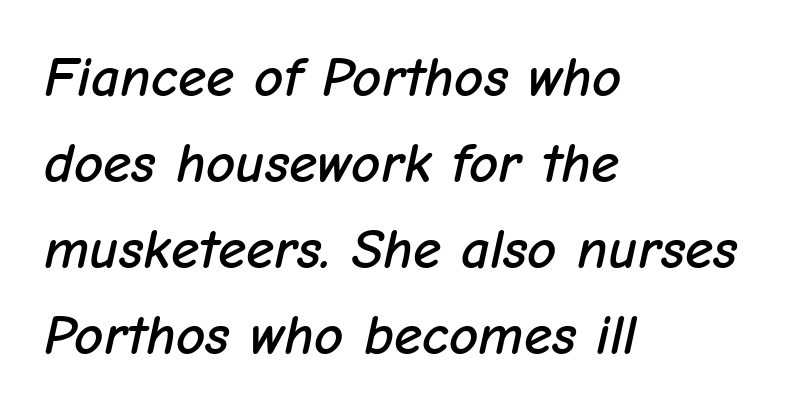
The vertical gap from one line to the next is medium. Nothing unusual about the tracking: characters are spaced as the font intends. Underline: absent. A student would call this left alignment; a typographer would say flush left, rag right.
